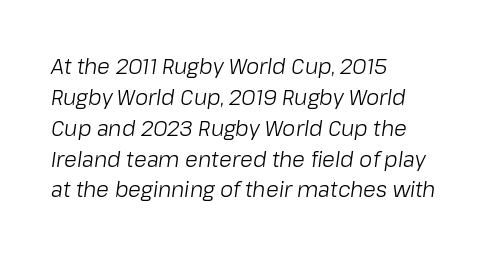
The image shows 21 px text type, italic (leaning right); set left-aligned, normal line spacing (1.47x), normal letter spacing, not underlined.
